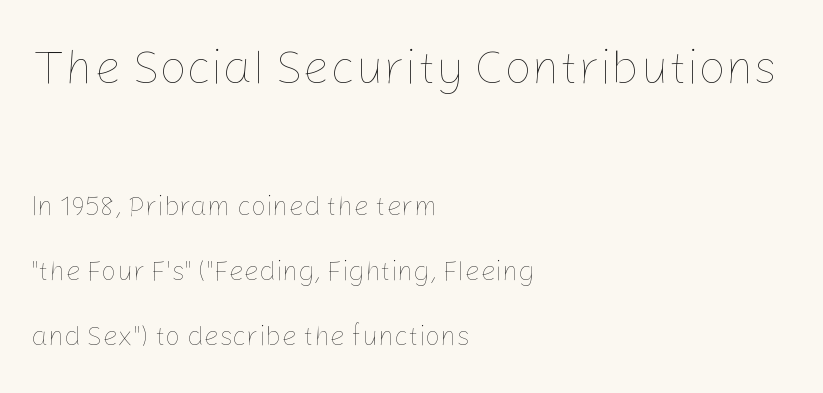
The image shows 48 px thin type, upright; set left-aligned, loose line spacing (2.42x), normal letter spacing, not underlined; the first (top) block is 1.78x larger; low stroke contrast and a medium x-height.
